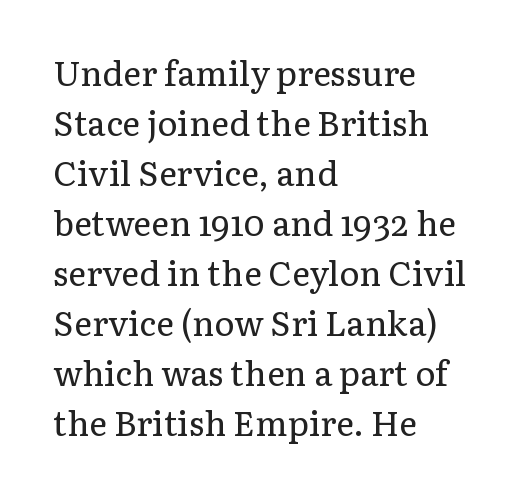
{"serif": "yes", "italic": "no", "bold": "no", "weight": "regular", "width": "normal", "stroke_contrast": "low", "x_height": "medium", "monospaced": "no", "underline": "no", "align": "left", "line_spacing": "normal", "line_spacing_ratio": 1.47, "letter_spacing": "normal", "letter_spacing_em": 0.0, "glyph_px": 34}
